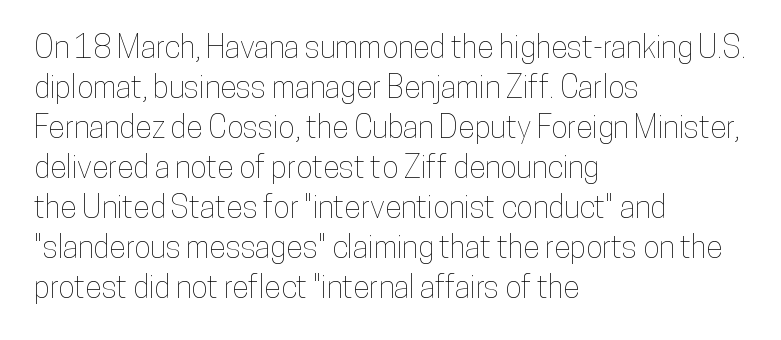
{"italic": "no", "width": "condensed", "stroke_contrast": "low", "x_height": "medium", "monospaced": "no", "underline": "no", "align": "left", "line_spacing": "normal", "line_spacing_ratio": 1.29, "letter_spacing": "normal", "letter_spacing_em": 0.0, "glyph_px": 31}
